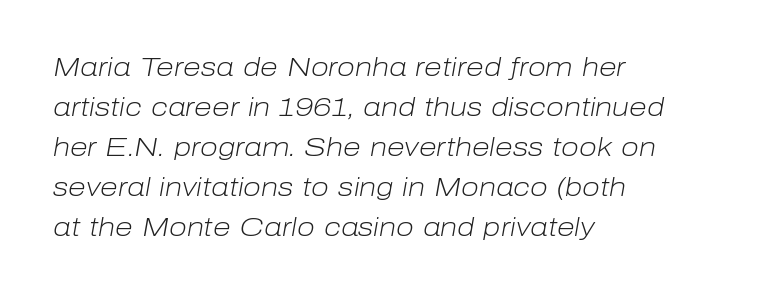
Q: Is the text bold? A: No.
Q: Is the text italic (slanted)? A: Yes, it leans right by about 10 degrees.
Q: Is the text underlined? A: No.
Q: How is the paragraph aligned? A: Left-aligned.
Q: Is the spacing between letters normal or unusually wide? A: Normal.
Q: Is the spacing between lines tight, normal or loose? A: Normal.
